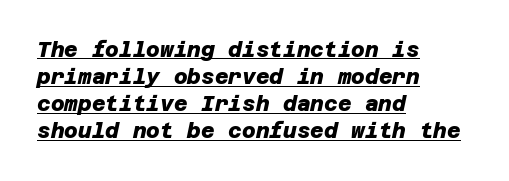
{"bold": "yes", "underline": "yes", "align": "left", "line_spacing": "normal", "line_spacing_ratio": 1.29, "letter_spacing": "normal", "letter_spacing_em": 0.0, "glyph_px": 21}
